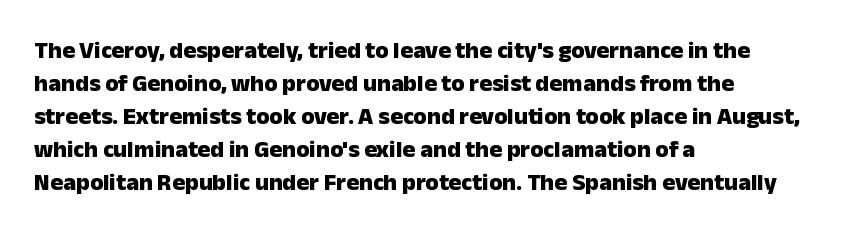
The tracking reads as untouched default to a designer's eye. Check the space under the baseline: it is left empty. The letters stand straight up with perfectly vertical stems. Each line starts at the same left margin while the right side varies. Weight check: bold — yes, fully. These lines sit exactly where default settings would place them.
